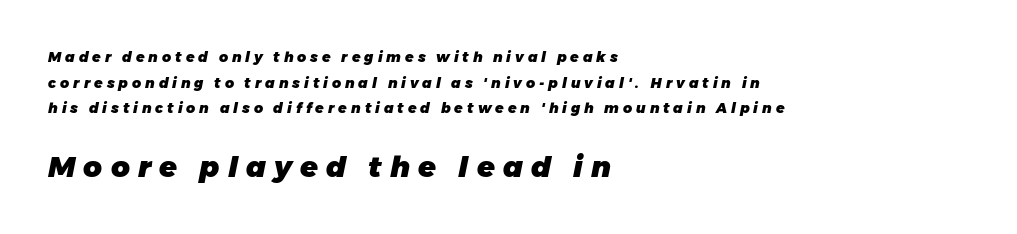
Q: Is the text bold? A: Yes.
Q: Is the text italic (slanted)? A: Yes, it leans right by about 11 degrees.
Q: Is the text underlined? A: No.
Q: How is the paragraph aligned? A: Left-aligned.
Q: Is the spacing between letters normal or unusually wide? A: Unusually wide.
Q: Which block of text is set in a larger size, the first (top) or the second (bottom)? A: The second (bottom) one.
Q: Width (condensed, normal, or wide)? A: Normal.
Q: Stroke contrast? A: Low.
Q: x-height? A: Medium.
Q: Monospaced? A: No.
